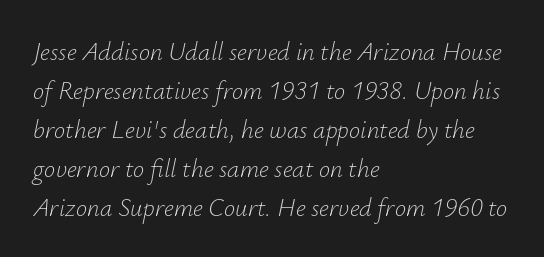
The letters look calm and open, with moderate or lighter stems. Spacing between characters is what you'd get straight out of the box. Looking at the ascenders, they clearly lean. Evenly set lines give the paragraph a standard silhouette.
